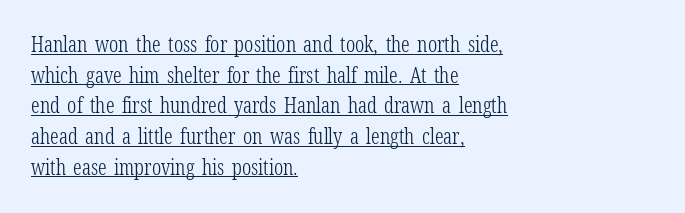
{"italic": "no", "bold": "no", "underline": "yes", "align": "left", "line_spacing": "normal", "line_spacing_ratio": 1.46, "letter_spacing": "normal", "letter_spacing_em": 0.0, "glyph_px": 21}
